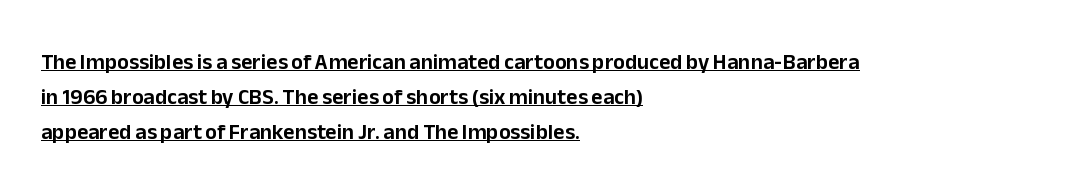
The image shows 22 px text type, upright; set left-aligned, normal line spacing (1.59x), normal letter spacing, underlined.
